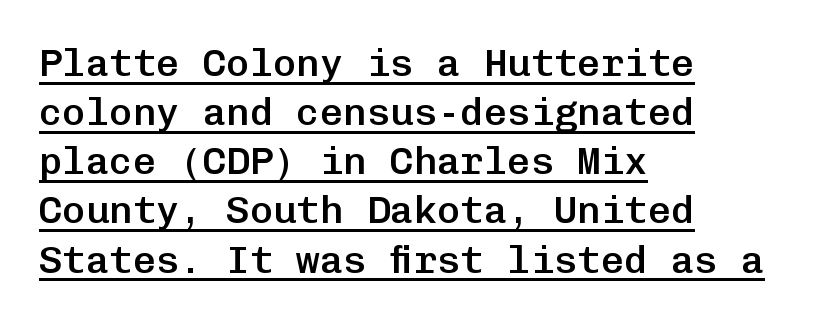
Q: Is the text bold? A: Semi-bold.
Q: Is the text italic (slanted)? A: No, it is upright.
Q: Is the typeface a serif or a sans-serif typeface? A: Sans-serif.
Q: Is the text underlined? A: Yes.
Q: How is the paragraph aligned? A: Left-aligned.
Q: Is the spacing between letters normal or unusually wide? A: Normal.
Q: Is the spacing between lines tight, normal or loose? A: Normal.
Q: Width (condensed, normal, or wide)? A: Normal.
Q: Stroke contrast? A: Low.
Q: x-height? A: Medium.
Q: Monospaced? A: Yes.
